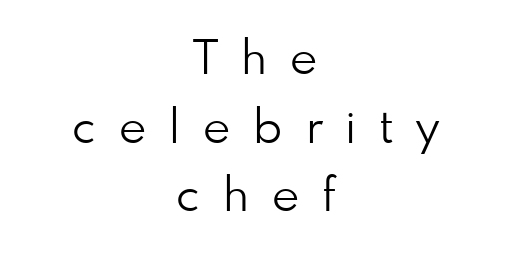
Every character sits straight up, as roman type does. The space beneath each line is pristine and unruled. Here the designer chose a conventional face with non-uniform glyph widths. Glyph-to-glyph distance is far greater than everyday printed text.
